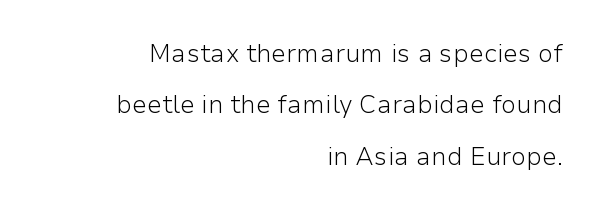
Q: Is the text bold? A: No.
Q: Is the text italic (slanted)? A: No, it is upright.
Q: Is the text underlined? A: No.
Q: How is the paragraph aligned? A: Right-aligned.
Q: Is the spacing between letters normal or unusually wide? A: Normal.
Q: Is the spacing between lines tight, normal or loose? A: Loose.
